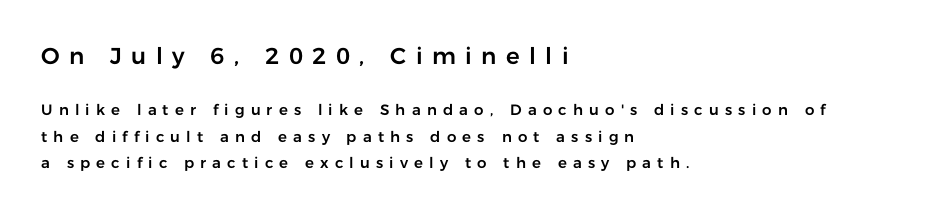
Type without underlining. Characters remain perfectly vertical along every line. What stands out about the letter spacing? Its width — letters are far apart. The compositor pushed each line to the left boundary. Between these two stacked blocks, the higher one wins on size.
